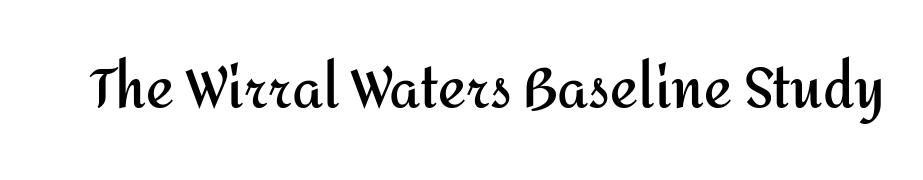
Q: Is the text bold? A: Yes.
Q: Is the text italic (slanted)? A: No, it is upright.
Q: Is the typeface a serif or a sans-serif typeface? A: Sans-serif.
Q: Is the text underlined? A: No.
Q: Is the spacing between letters normal or unusually wide? A: Normal.
Q: Width (condensed, normal, or wide)? A: Normal.
Q: Stroke contrast? A: Medium.
Q: x-height? A: Medium.
Q: Monospaced? A: No.
